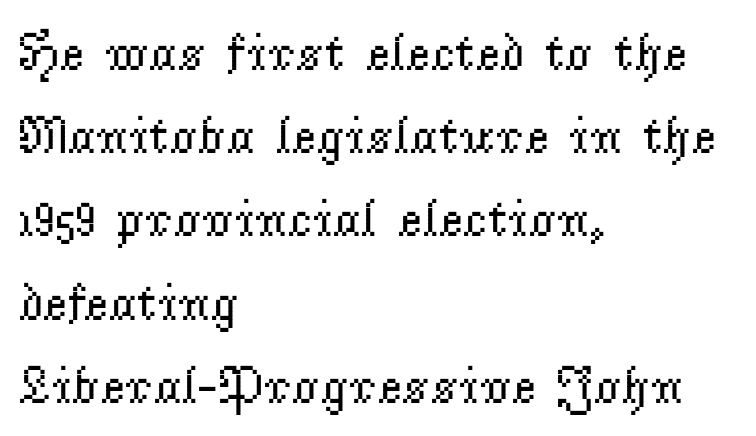
The passage shown is typed in a proportional face where columns would drift. A typesetter would call this zero additional tracking. Nothing heavy about these letters — not bold at all. Each row of text sits above clean, open space.
